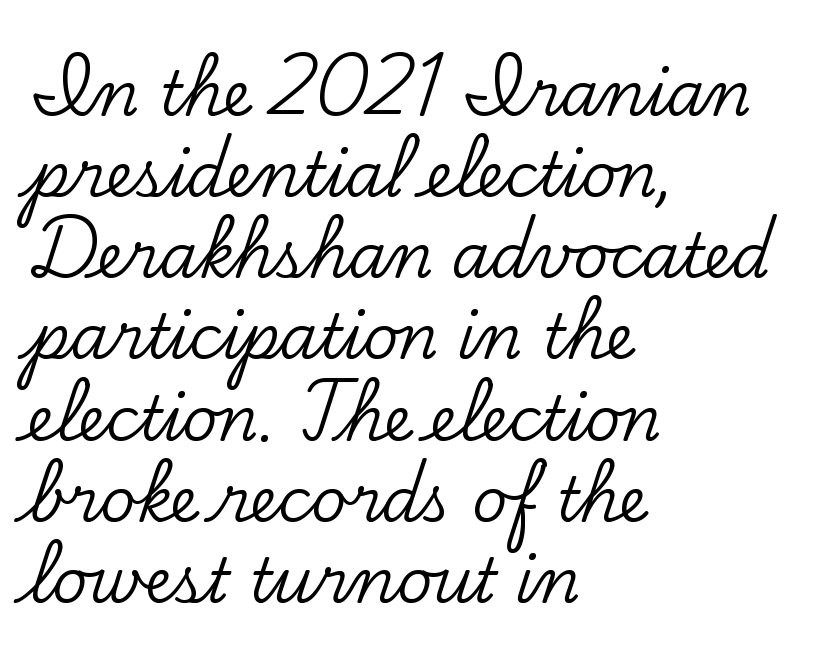
{"serif": "yes", "width": "normal", "stroke_contrast": "low", "x_height": "small", "monospaced": "no", "underline": "no", "align": "left", "line_spacing": "normal", "line_spacing_ratio": 1.33, "letter_spacing": "normal", "letter_spacing_em": 0.0, "glyph_px": 61}
